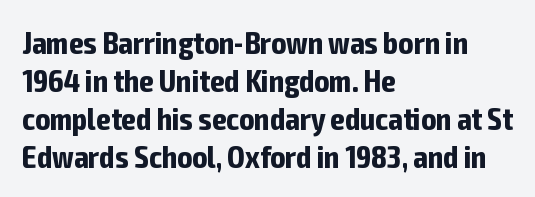
{"serif": "no", "italic": "no", "bold": "yes", "weight": "bold", "width": "condensed", "stroke_contrast": "low", "x_height": "medium", "monospaced": "no", "underline": "no", "align": "left", "line_spacing_ratio": 1.23, "letter_spacing": "normal", "letter_spacing_em": 0.0, "glyph_px": 31}
